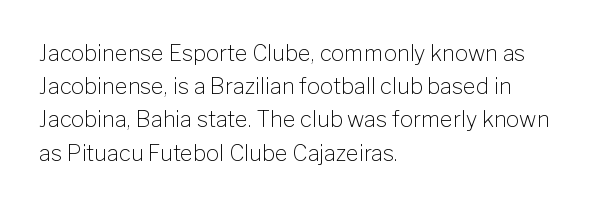
Tall strokes in this sample are plumb rather than angled. Weight: regular or lighter. Tracking value appears to be zero — textbook default spacing. The passage shown stacks its lines at a standard gap. The lines in this sample share a left origin and differ only in where they stop. Anything drawn beneath the words? Only blank space.
